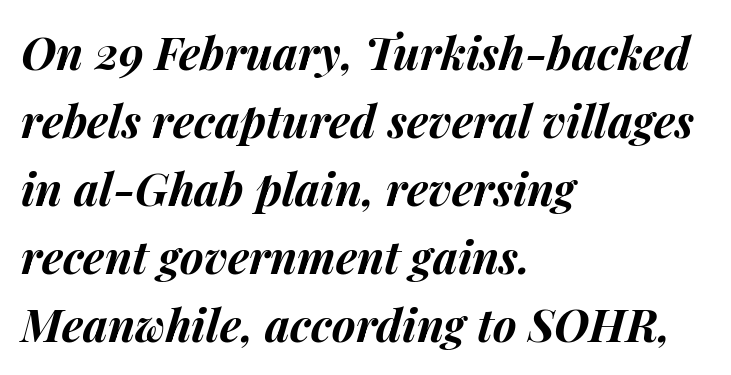
Q: Is the text bold? A: Yes.
Q: Is the text italic (slanted)? A: Yes, it leans right by about 14 degrees.
Q: Is the text underlined? A: No.
Q: How is the paragraph aligned? A: Left-aligned.
Q: Is the spacing between letters normal or unusually wide? A: Normal.
Q: Is the spacing between lines tight, normal or loose? A: Normal.
Q: Width (condensed, normal, or wide)? A: Normal.
Q: Stroke contrast? A: Medium.
Q: x-height? A: Medium.
Q: Monospaced? A: No.
